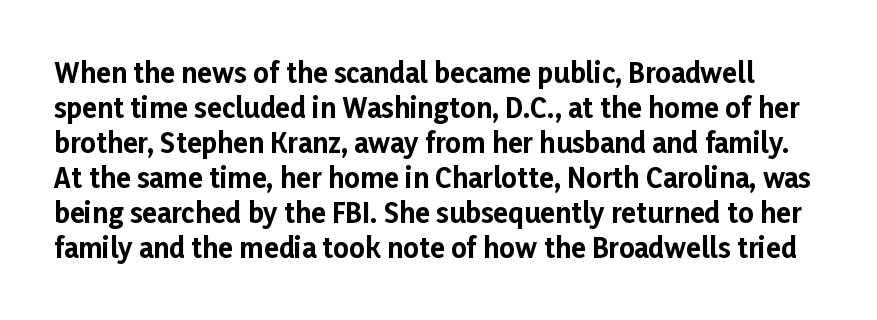
You could call the tracking neutral — neither tight nor loose. Each row of text sits above clean, open space. Quick note: not italic, upright. Each new line begins a customary step beneath the previous one. Summary of weight: heavy, a full bold.
